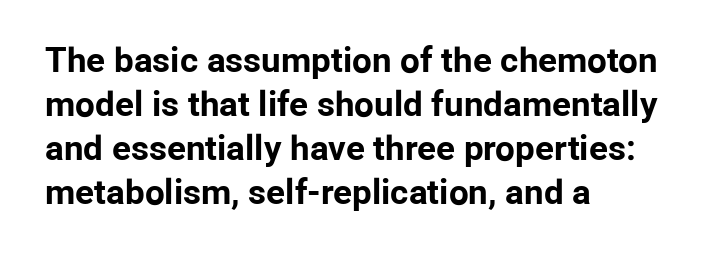
The image shows 35 px bold sans-serif type, upright; set left-aligned, normal line spacing (1.26x), normal letter spacing, not underlined; low stroke contrast and a medium x-height.
